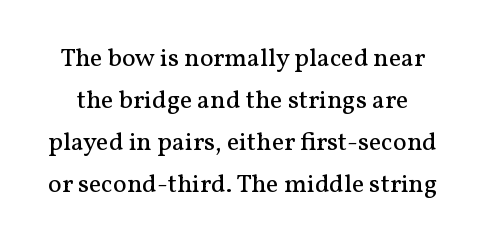
{"italic": "no", "bold": "no", "underline": "no", "line_spacing": "normal", "line_spacing_ratio": 1.62, "letter_spacing": "normal", "letter_spacing_em": 0.0, "glyph_px": 26}
